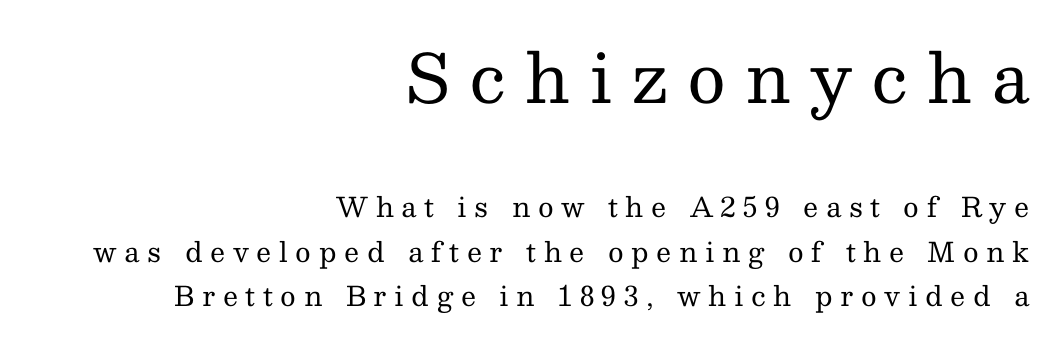
The image shows 67 px regular-weight serif type, upright; set right-aligned, normal line spacing (1.65x), unusually wide letter spacing (+0.28 em), not underlined; the first (top) block is 2.48x larger; medium stroke contrast and a medium x-height.
